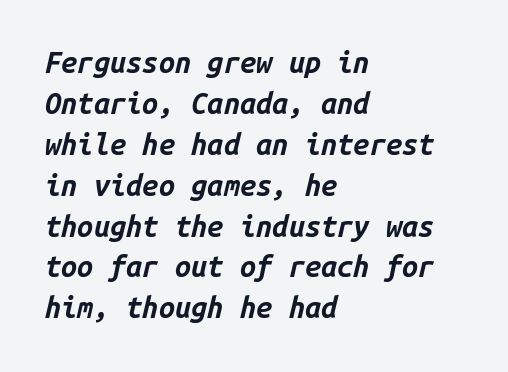
The image shows 29 px bold type, italic (leaning right), monospaced; set left-aligned, normal line spacing (1.41x), normal letter spacing, not underlined; low stroke contrast and a medium x-height.
